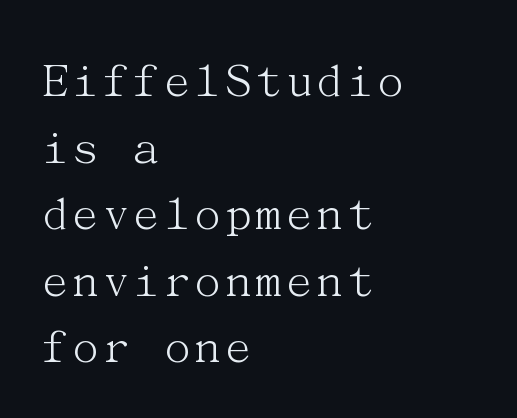
The image shows 52 px light serif type, upright; set left-aligned, normal line spacing (1.28x), normal letter spacing, not underlined; medium stroke contrast and a medium x-height.
